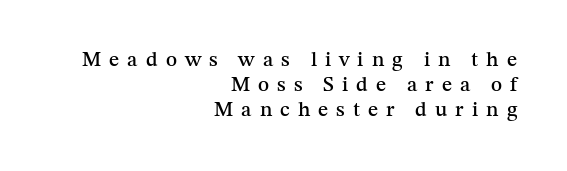
{"italic": "no", "underline": "no", "align": "right", "line_spacing_ratio": 1.19, "letter_spacing": "wide", "letter_spacing_em": 0.38, "glyph_px": 21}
